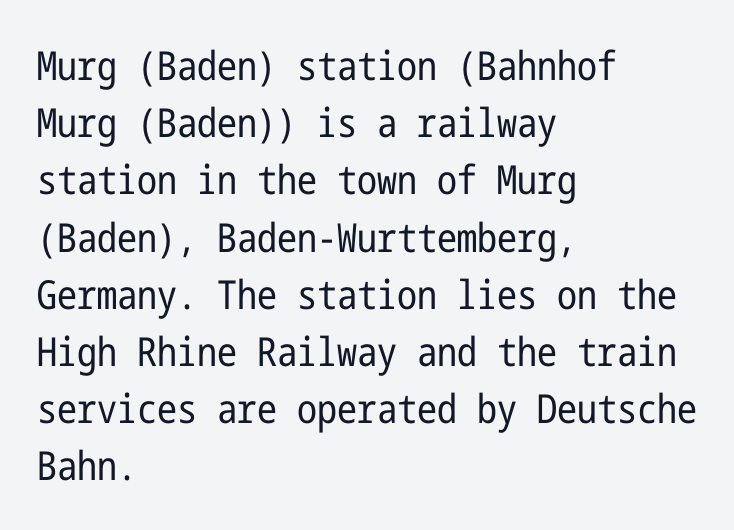
Q: Is the text bold? A: No.
Q: Is the text italic (slanted)? A: No, it is upright.
Q: Is the typeface a serif or a sans-serif typeface? A: Sans-serif.
Q: Is the text underlined? A: No.
Q: How is the paragraph aligned? A: Left-aligned.
Q: Is the spacing between letters normal or unusually wide? A: Normal.
Q: Is the spacing between lines tight, normal or loose? A: Normal.
Q: Width (condensed, normal, or wide)? A: Condensed.
Q: Stroke contrast? A: Low.
Q: x-height? A: Medium.
